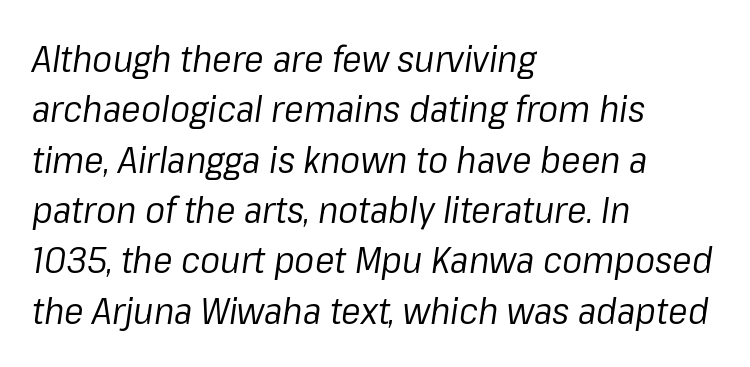
Q: Is the text bold? A: No.
Q: Is the text italic (slanted)? A: Yes, it leans right by about 8 degrees.
Q: Is the text underlined? A: No.
Q: How is the paragraph aligned? A: Left-aligned.
Q: Is the spacing between letters normal or unusually wide? A: Normal.
Q: Is the spacing between lines tight, normal or loose? A: Normal.
Q: Width (condensed, normal, or wide)? A: Normal.
Q: Stroke contrast? A: Low.
Q: x-height? A: Medium.
Q: Monospaced? A: No.
